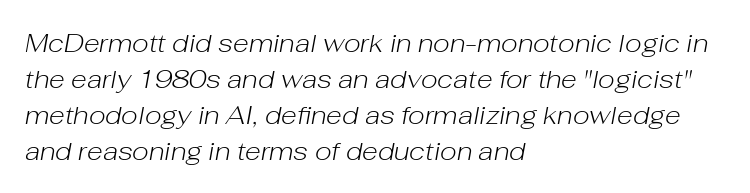
It's the slanting kind of type. No heavy texture on the line: the type isn't bold. Words appear dense and cohesive because spacing is normal. This block has exactly the height ordinary leading produces. Horizontally, the lines are justified to the leading edge only. The gap between lines stays unmarked.
